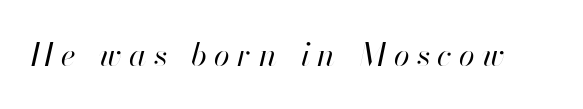
{"italic": "yes", "lean": "right", "slant_degrees": 13, "bold": "no", "weight": "regular", "width": "normal", "stroke_contrast": "high", "x_height": "small", "monospaced": "no", "underline": "no", "letter_spacing": "wide", "letter_spacing_em": 0.24, "glyph_px": 32}
